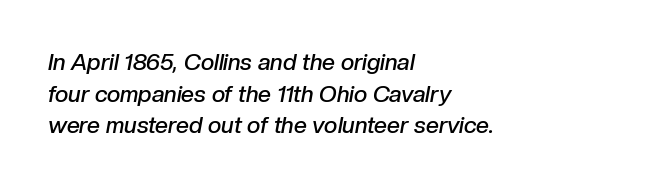
The axis of the letterforms is tilted away from vertical. The tracking reads as untouched default to a designer's eye. The ragged edge is on the right, which tells us the setting is flush left. On the weight axis this lands at semibold, roughly 600.
